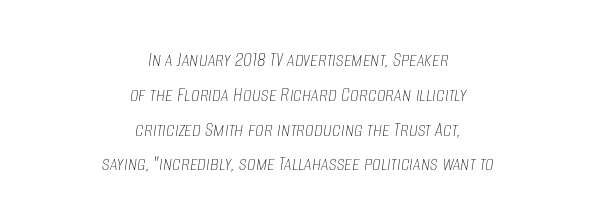
The image shows 22 px text type, italic (leaning right); set centered, normal line spacing (1.58x), normal letter spacing, not underlined.
